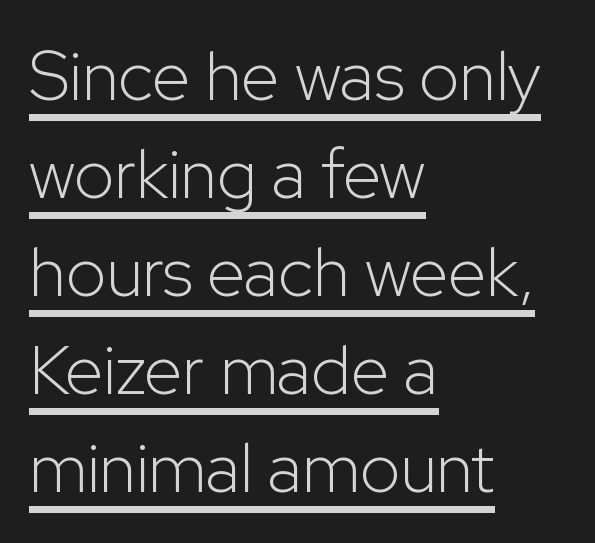
{"serif": "no", "italic": "no", "bold": "no", "weight": "light", "width": "normal", "stroke_contrast": "low", "x_height": "medium", "monospaced": "no", "underline": "yes", "align": "left", "line_spacing": "normal", "line_spacing_ratio": 1.42, "letter_spacing": "normal", "letter_spacing_em": 0.0, "glyph_px": 69}
